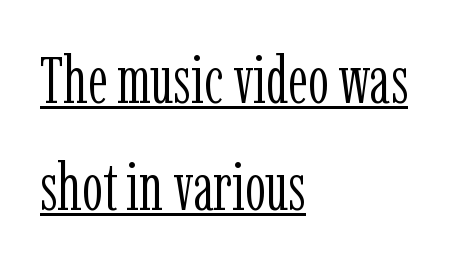
Unlike italic type, these characters show no tilt at all. Default kerning and tracking; the words read as compact shapes. Spacing verdict: proportional, widths tailored to each character. Is the block centered? No — it sits flush against the left margin. This rendering features underlined lettering. This sample keeps an unexceptional amount of space between lines.
